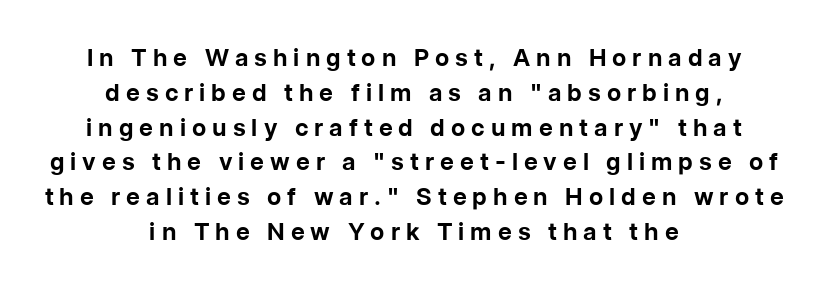
The image shows 24 px bold type, upright; set centered, normal line spacing (1.45x), unusually wide letter spacing (+0.25 em), not underlined.
